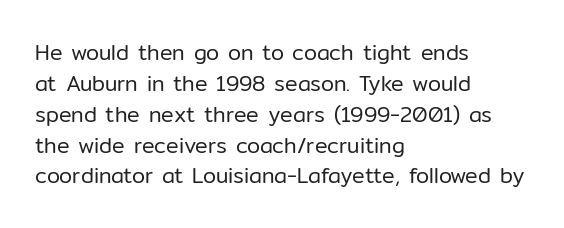
The image shows 21 px text type, upright; set left-aligned, normal line spacing (1.47x), normal letter spacing, not underlined.
